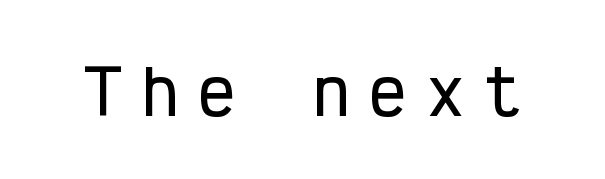
Q: Is the text italic (slanted)? A: No, it is upright.
Q: Is the typeface a serif or a sans-serif typeface? A: Sans-serif.
Q: Is the text underlined? A: No.
Q: Is the spacing between letters normal or unusually wide? A: Unusually wide.
Q: Width (condensed, normal, or wide)? A: Condensed.
Q: Stroke contrast? A: Low.
Q: x-height? A: Medium.
Q: Monospaced? A: Yes.
